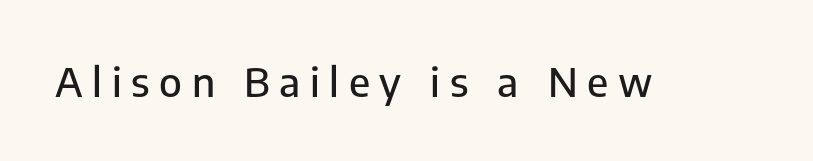
Q: Is the text italic (slanted)? A: No, it is upright.
Q: Is the typeface a serif or a sans-serif typeface? A: Sans-serif.
Q: Is the text underlined? A: No.
Q: Is the spacing between letters normal or unusually wide? A: Unusually wide.
Q: Width (condensed, normal, or wide)? A: Normal.
Q: Stroke contrast? A: Low.
Q: x-height? A: Medium.
Q: Monospaced? A: No.
